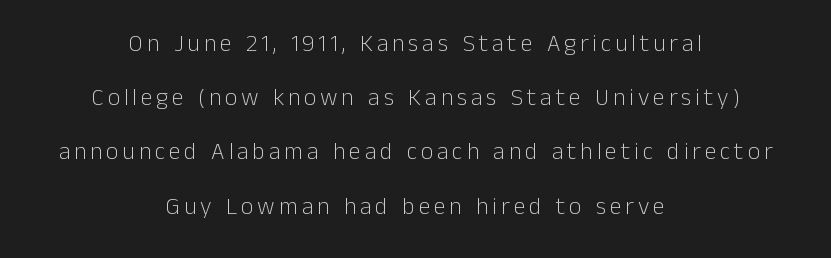
{"italic": "no", "bold": "no", "underline": "no", "align": "center", "line_spacing": "loose", "line_spacing_ratio": 2.26, "glyph_px": 24}
